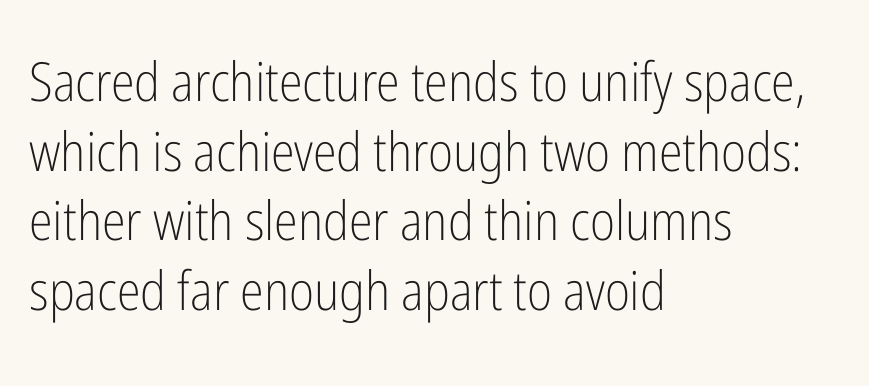
Q: Is the text bold? A: No.
Q: Is the text italic (slanted)? A: No, it is upright.
Q: Is the typeface a serif or a sans-serif typeface? A: Sans-serif.
Q: Is the text underlined? A: No.
Q: How is the paragraph aligned? A: Left-aligned.
Q: Is the spacing between letters normal or unusually wide? A: Normal.
Q: Is the spacing between lines tight, normal or loose? A: Normal.
Q: Width (condensed, normal, or wide)? A: Condensed.
Q: Stroke contrast? A: Low.
Q: x-height? A: Medium.
Q: Monospaced? A: No.
